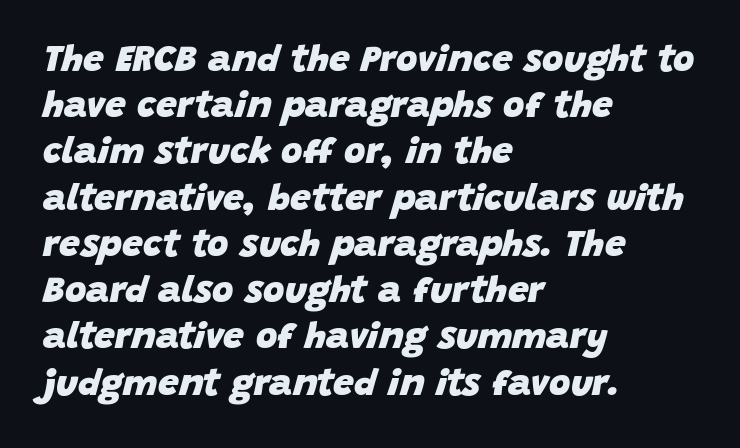
{"italic": "yes", "lean": "right", "slant_degrees": 15, "bold": "yes", "weight": "heavy", "width": "normal", "stroke_contrast": "low", "x_height": "large", "monospaced": "no", "underline": "no", "align": "left", "line_spacing": "normal", "line_spacing_ratio": 1.25, "letter_spacing": "normal", "letter_spacing_em": 0.0, "glyph_px": 37}
